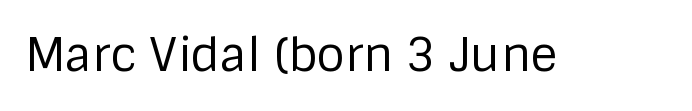
{"serif": "no", "italic": "no", "bold": "no", "weight": "regular", "width": "normal", "stroke_contrast": "low", "x_height": "large", "monospaced": "no", "underline": "no", "letter_spacing": "normal", "letter_spacing_em": 0.0, "glyph_px": 46}
